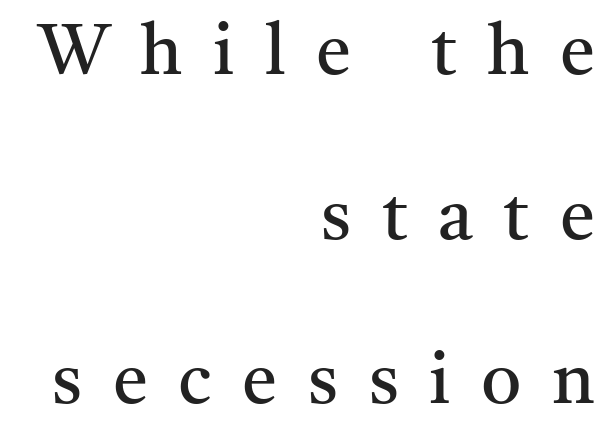
Each letter keeps its own natural width here, so spacing adapts to shape. The designer went with a serif here, giving each stem small feet. Does the leading feel generous? Absolutely, it's lavish. The characters are drawn with everyday or finer stroke widths. The paragraph shown leans on its right margin.
